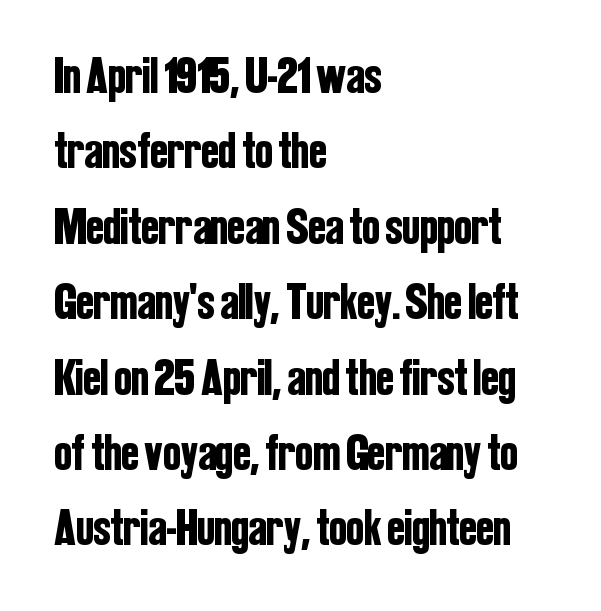
The image shows 52 px condensed sans-serif type, upright; set left-aligned, normal line spacing (1.45x), normal letter spacing, not underlined; low stroke contrast and a medium x-height.
